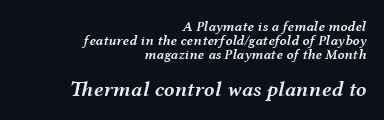
Q: Is the text bold? A: Semi-bold.
Q: Is the text italic (slanted)? A: Yes, it leans right by about 12 degrees.
Q: Is the text underlined? A: No.
Q: How is the paragraph aligned? A: Right-aligned.
Q: Is the spacing between letters normal or unusually wide? A: Normal.
Q: Is the spacing between lines tight, normal or loose? A: Tight.
Q: Which block of text is set in a larger size, the first (top) or the second (bottom)? A: The second (bottom) one.
